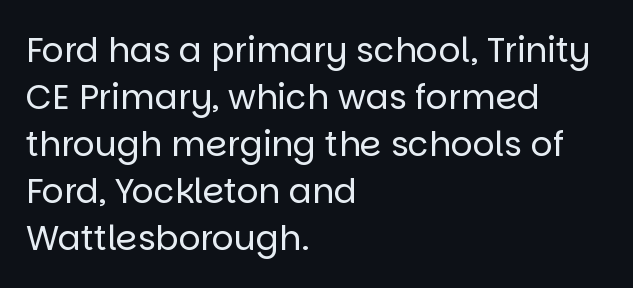
The image shows 34 px regular-weight sans-serif type, upright; set left-aligned, normal line spacing (1.38x), normal letter spacing, not underlined; low stroke contrast and a large x-height.
